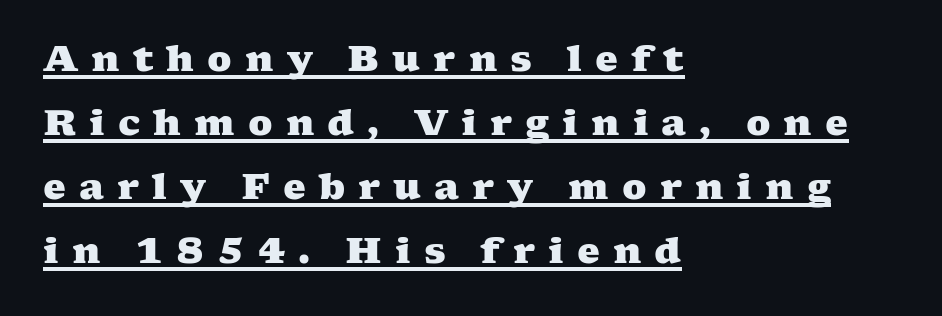
The image shows 36 px heavy, wide serif type; set left-aligned, line spacing 1.78x, unusually wide letter spacing (+0.36 em), underlined; medium stroke contrast and a medium x-height.
